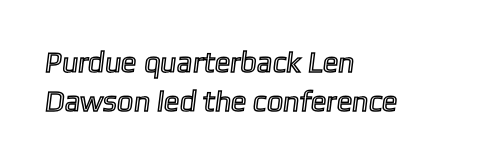
{"width": "normal", "x_height": "medium", "monospaced": "no", "underline": "no", "align": "left", "line_spacing": "normal", "line_spacing_ratio": 1.36, "letter_spacing": "normal", "letter_spacing_em": 0.0, "glyph_px": 29}
